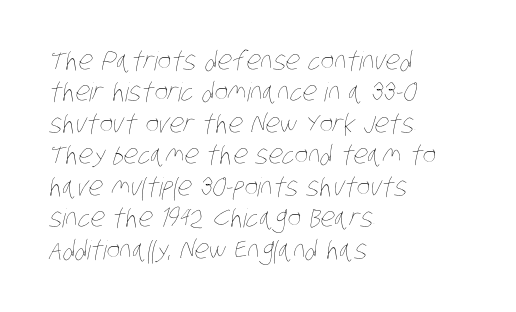
{"bold": "no", "underline": "no", "align": "left", "line_spacing_ratio": 1.21, "letter_spacing": "normal", "letter_spacing_em": 0.0, "glyph_px": 26}
